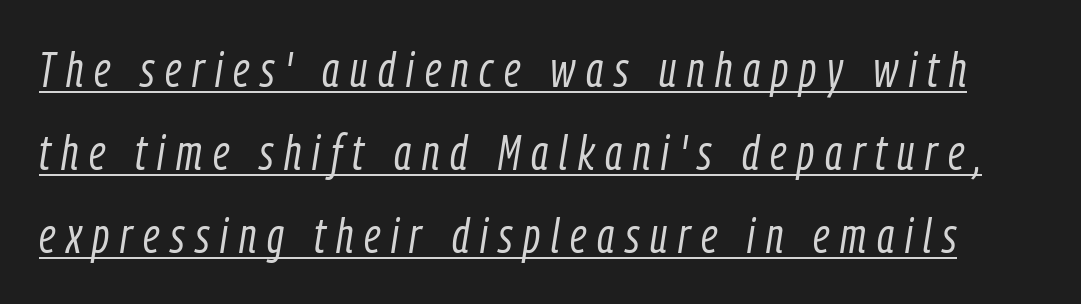
Varying glyph widths throughout — classic text-font behaviour. There's an unmistakable incline to the writing here. In terms of letterspacing, this is a distinctly airy, spread setting. The specimen includes a rule beneath the text block's lines.
